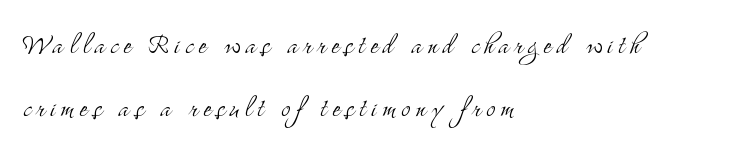
Q: Is the text bold? A: No.
Q: Is the text italic (slanted)? A: Yes.
Q: Is the typeface a serif or a sans-serif typeface? A: Serif.
Q: Is the text underlined? A: No.
Q: How is the paragraph aligned? A: Left-aligned.
Q: Width (condensed, normal, or wide)? A: Condensed.
Q: Stroke contrast? A: Medium.
Q: x-height? A: Small.
Q: Monospaced? A: No.
